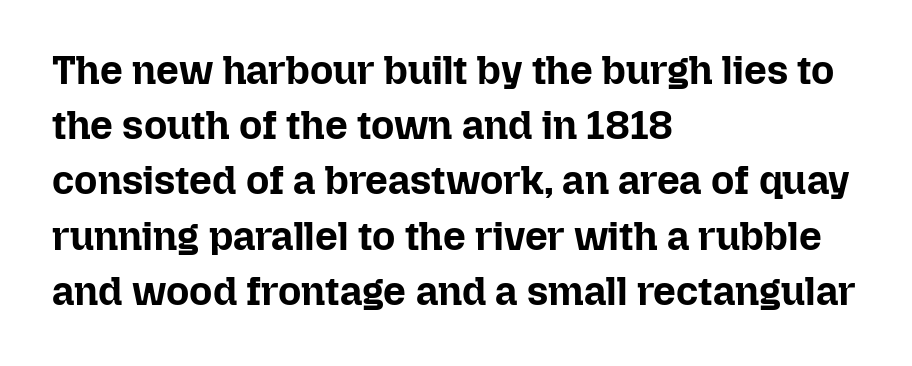
{"italic": "no", "bold": "yes", "weight": "bold", "width": "normal", "stroke_contrast": "low", "x_height": "medium", "monospaced": "no", "underline": "no", "align": "left", "line_spacing": "normal", "line_spacing_ratio": 1.38, "letter_spacing": "normal", "letter_spacing_em": 0.0, "glyph_px": 40}
